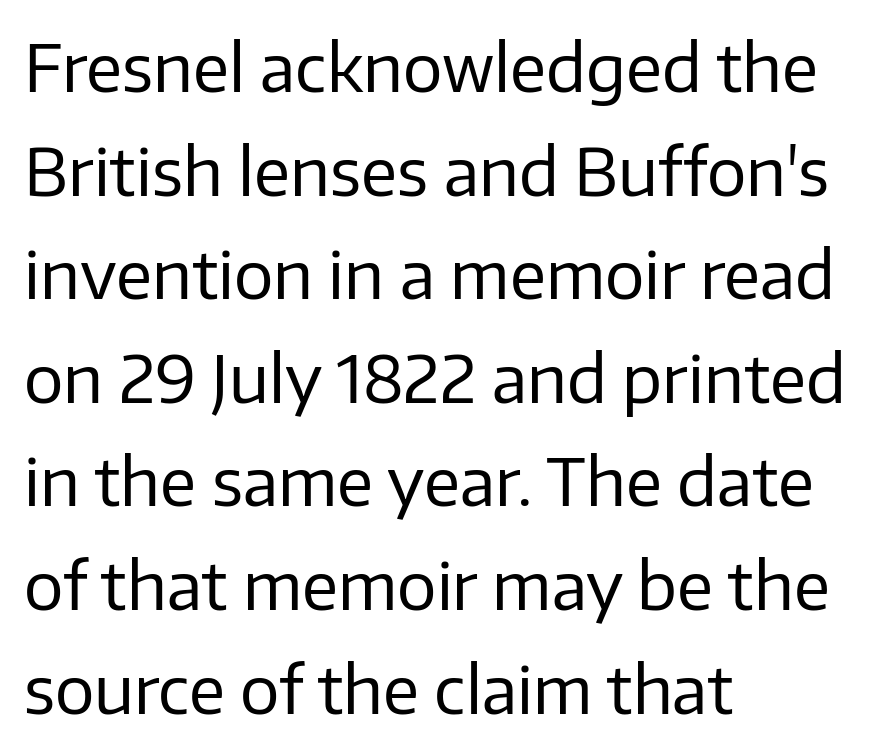
Q: Is the text bold? A: No.
Q: Is the text italic (slanted)? A: No, it is upright.
Q: Is the typeface a serif or a sans-serif typeface? A: Sans-serif.
Q: Is the text underlined? A: No.
Q: How is the paragraph aligned? A: Left-aligned.
Q: Is the spacing between letters normal or unusually wide? A: Normal.
Q: Is the spacing between lines tight, normal or loose? A: Normal.
Q: Width (condensed, normal, or wide)? A: Normal.
Q: Stroke contrast? A: Low.
Q: x-height? A: Medium.
Q: Monospaced? A: No.
